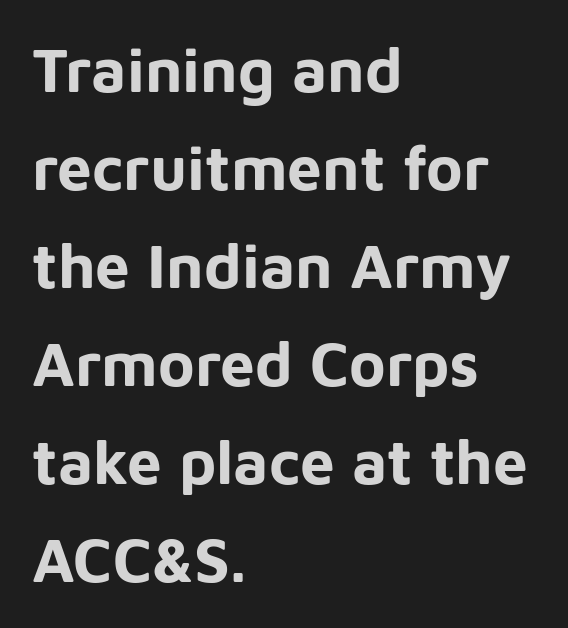
{"serif": "no", "italic": "no", "bold": "yes", "weight": "bold", "width": "normal", "stroke_contrast": "low", "x_height": "medium", "monospaced": "no", "underline": "no", "align": "left", "line_spacing": "normal", "line_spacing_ratio": 1.58, "letter_spacing": "normal", "letter_spacing_em": 0.0, "glyph_px": 62}
